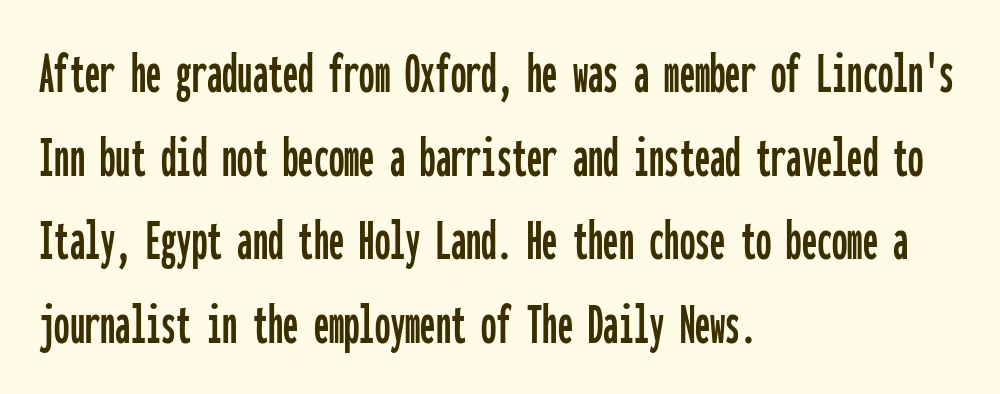
Q: Is the text italic (slanted)? A: No, it is upright.
Q: Is the typeface a serif or a sans-serif typeface? A: Sans-serif.
Q: Is the text underlined? A: No.
Q: How is the paragraph aligned? A: Left-aligned.
Q: Is the spacing between letters normal or unusually wide? A: Normal.
Q: Is the spacing between lines tight, normal or loose? A: Normal.
Q: Width (condensed, normal, or wide)? A: Condensed.
Q: Stroke contrast? A: Low.
Q: x-height? A: Medium.
Q: Monospaced? A: Yes.
